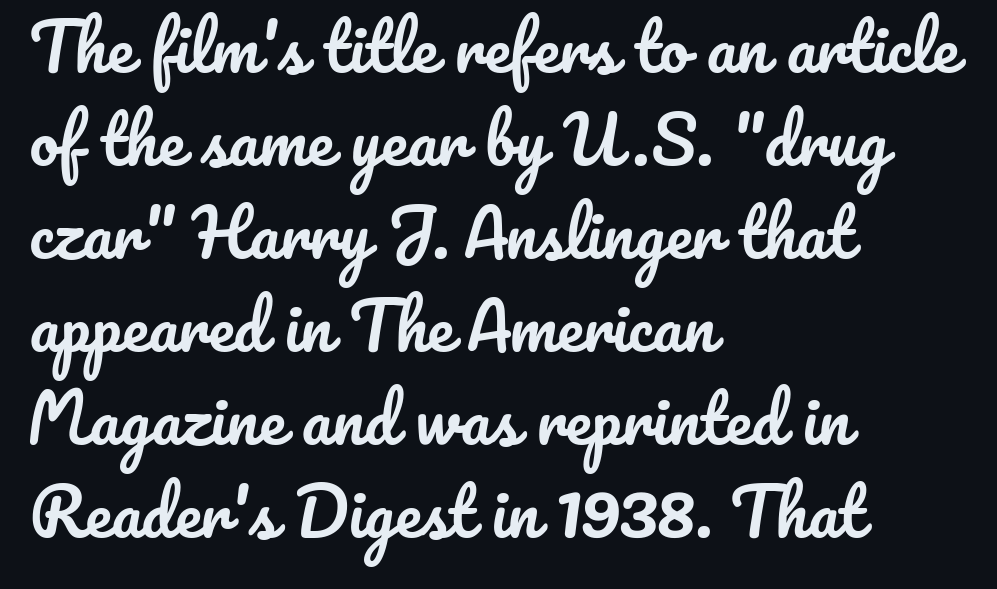
The image shows 65 px text type; set left-aligned, normal line spacing (1.43x), normal letter spacing, not underlined; low stroke contrast and a small x-height.
